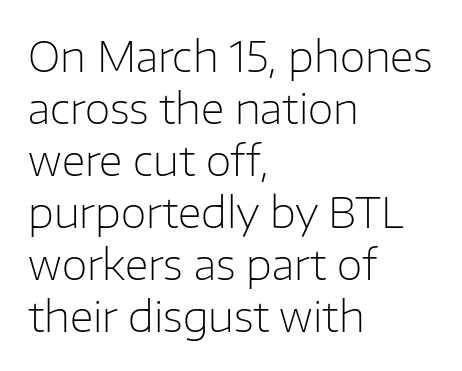
Q: Is the text bold? A: No.
Q: Is the text italic (slanted)? A: No, it is upright.
Q: Is the typeface a serif or a sans-serif typeface? A: Sans-serif.
Q: Is the text underlined? A: No.
Q: How is the paragraph aligned? A: Left-aligned.
Q: Is the spacing between letters normal or unusually wide? A: Normal.
Q: Width (condensed, normal, or wide)? A: Normal.
Q: Stroke contrast? A: Low.
Q: x-height? A: Medium.
Q: Monospaced? A: No.
